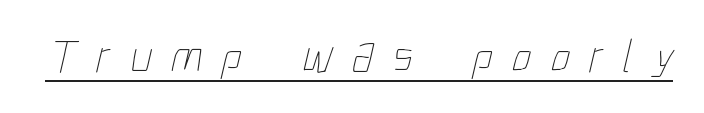
Q: Is the text bold? A: No.
Q: Is the text underlined? A: Yes.
Q: Is the spacing between letters normal or unusually wide? A: Unusually wide.
Q: Width (condensed, normal, or wide)? A: Condensed.
Q: Stroke contrast? A: Low.
Q: x-height? A: Medium.
Q: Monospaced? A: No.
